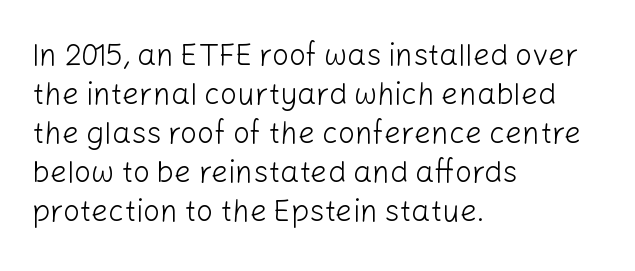
Casual observation: everything's shoved over to the left. The strip under each line holds only bare page. The rendering uses natural spacing where letterforms have individual widths. The line texture is even and compact thanks to regular tracking. Summary of vertical rhythm: regular, with standard interline spacing.
